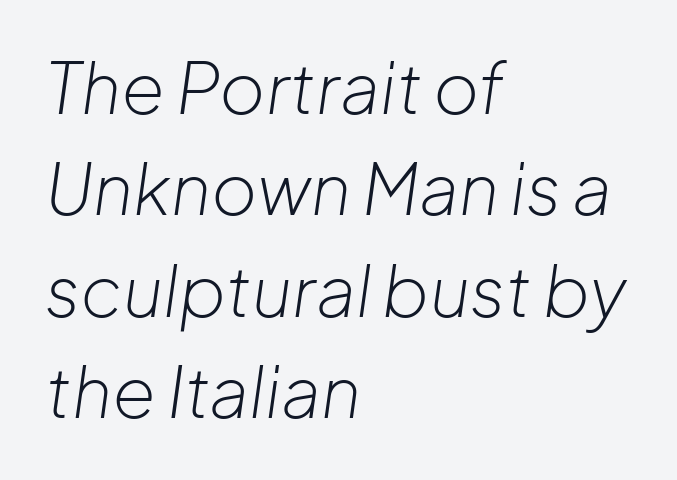
Weight: in the light-to-regular range. Default kerning and tracking; the words read as compact shapes. A classic flush-left, rag-right setting is used for this passage. Clear beneath every line of the passage. The face used here is proportionally spaced, like ordinary book or web type. This sample uses an oblique cut, with every glyph tilted off the vertical.
